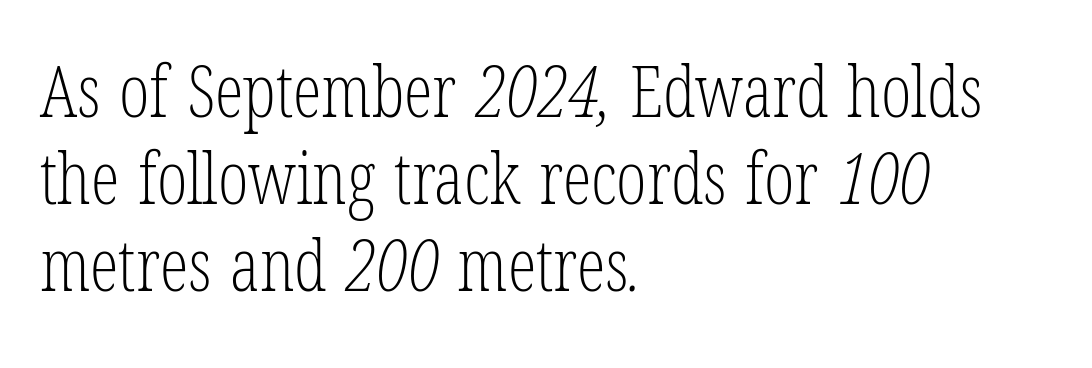
The image shows 72 px light, condensed serif type; set left-aligned, line spacing 1.21x, normal letter spacing, not underlined; low stroke contrast and a medium x-height.
